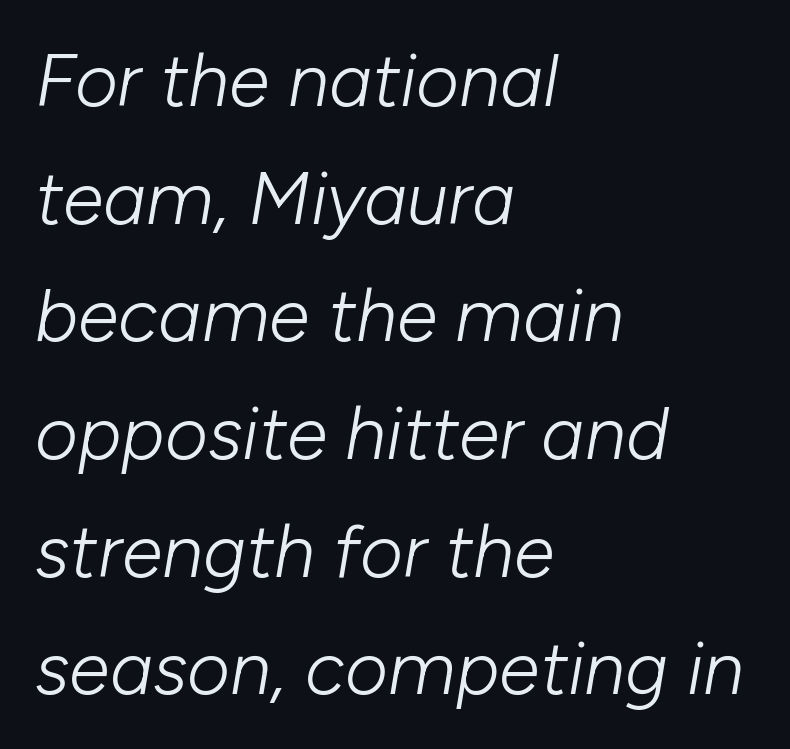
Q: Is the text bold? A: No.
Q: Is the text italic (slanted)? A: Yes, it leans right by about 10 degrees.
Q: Is the text underlined? A: No.
Q: How is the paragraph aligned? A: Left-aligned.
Q: Is the spacing between letters normal or unusually wide? A: Normal.
Q: Is the spacing between lines tight, normal or loose? A: Normal.
Q: Width (condensed, normal, or wide)? A: Normal.
Q: Stroke contrast? A: Low.
Q: x-height? A: Medium.
Q: Monospaced? A: No.
